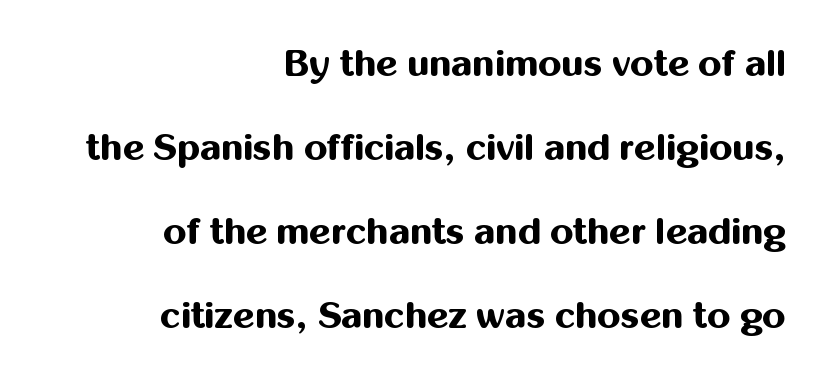
Words float on clear page, feet unadorned. Honestly, the rows look like they've been pulled way apart. This sample is right-justified, so line beginnings fall wherever the words allow. The letters carry no serifs — their stems end cleanly without finishing strokes. Spacing between characters is what you'd get straight out of the box. You can tell it's not italic because the verticals are truly vertical.
